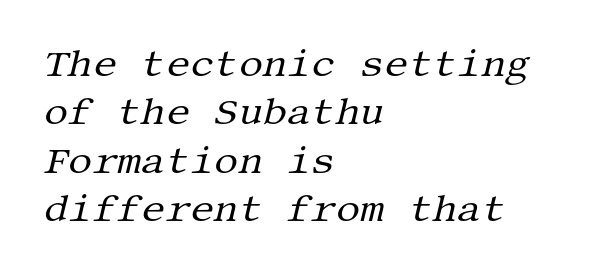
The image shows 38 px regular-weight serif type, italic (leaning right); set left-aligned, normal line spacing (1.27x), normal letter spacing, not underlined; medium stroke contrast and a large x-height.
